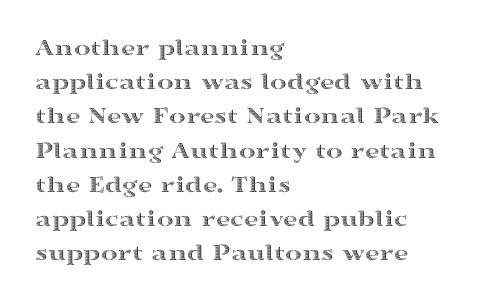
The image shows 25 px text type, upright; set left-aligned, normal line spacing (1.37x), normal letter spacing, not underlined.
